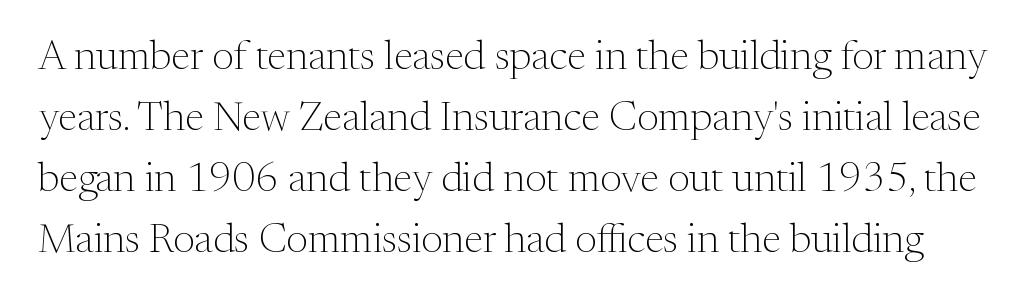
The image shows 41 px light serif type, upright; set normal line spacing (1.49x), normal letter spacing, not underlined; medium stroke contrast and a medium x-height.
